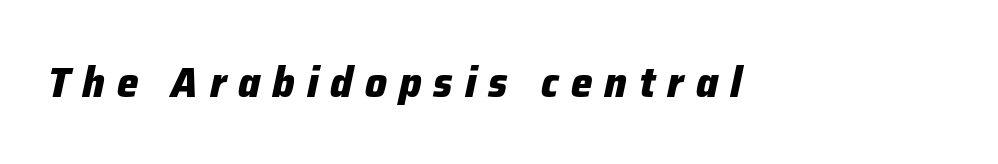
The image shows 43 px heavy type, italic (leaning right); set unusually wide letter spacing (+0.28 em), not underlined; low stroke contrast and a medium x-height.
